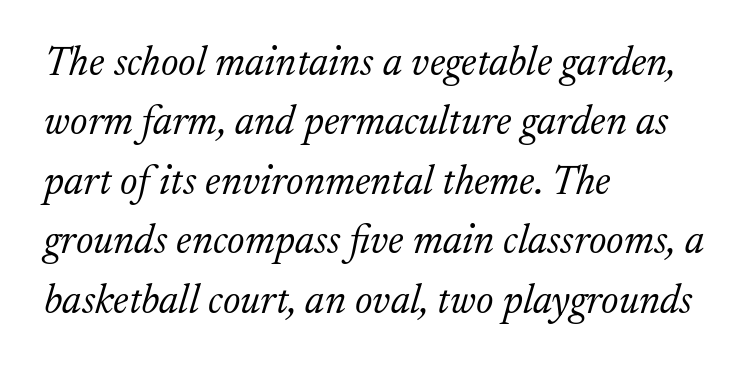
{"serif": "yes", "italic": "yes", "lean": "right", "slant_degrees": 17, "bold": "no", "weight": "light", "width": "normal", "stroke_contrast": "low", "x_height": "medium", "monospaced": "no", "underline": "no", "align": "left", "line_spacing": "normal", "line_spacing_ratio": 1.45, "letter_spacing": "normal", "letter_spacing_em": 0.0, "glyph_px": 41}
